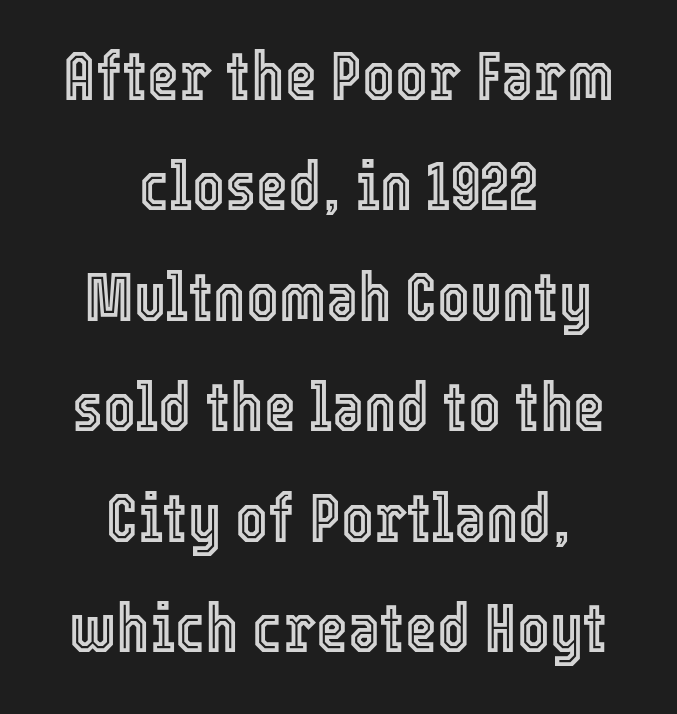
The image shows 69 px condensed type, upright; set centered, normal line spacing (1.6x), normal letter spacing, not underlined; a medium x-height.
